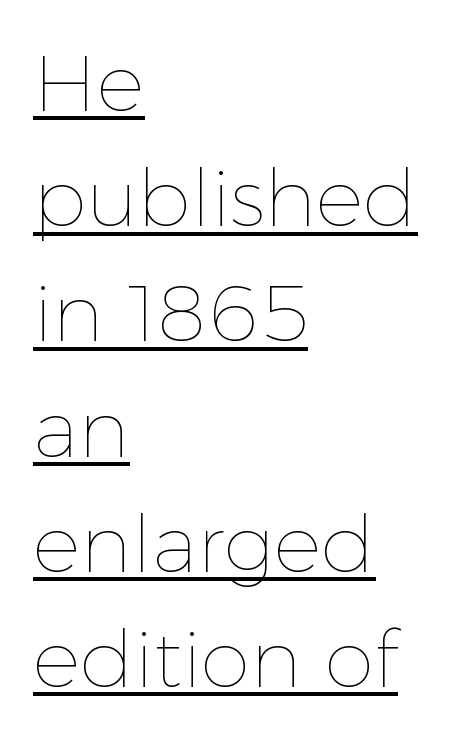
{"italic": "no", "bold": "no", "weight": "thin", "width": "normal", "x_height": "medium", "monospaced": "no", "underline": "yes", "align": "left", "line_spacing": "normal", "line_spacing_ratio": 1.44, "letter_spacing": "normal", "letter_spacing_em": 0.0, "glyph_px": 80}
